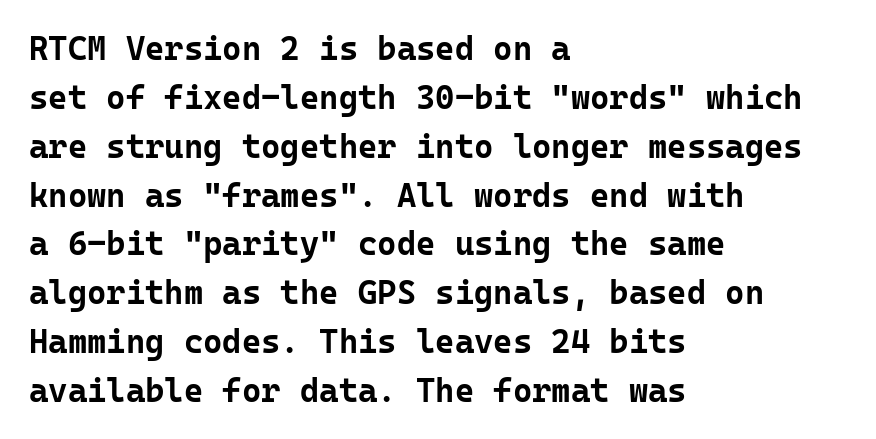
Q: Is the text bold? A: Yes.
Q: Is the text italic (slanted)? A: No, it is upright.
Q: Is the typeface a serif or a sans-serif typeface? A: Sans-serif.
Q: Is the text underlined? A: No.
Q: How is the paragraph aligned? A: Left-aligned.
Q: Is the spacing between letters normal or unusually wide? A: Normal.
Q: Is the spacing between lines tight, normal or loose? A: Normal.
Q: Width (condensed, normal, or wide)? A: Normal.
Q: Stroke contrast? A: Low.
Q: x-height? A: Medium.
Q: Monospaced? A: Yes.
